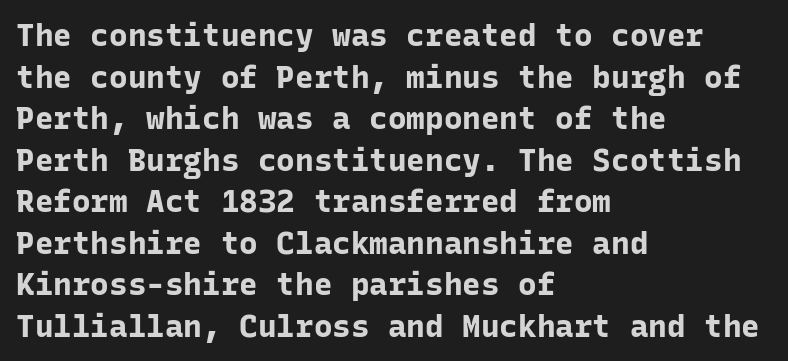
{"serif": "no", "italic": "no", "bold": "yes", "weight": "bold", "width": "normal", "stroke_contrast": "low", "x_height": "medium", "monospaced": "yes", "underline": "no", "align": "left", "line_spacing": "normal", "line_spacing_ratio": 1.34, "letter_spacing": "normal", "letter_spacing_em": 0.0, "glyph_px": 31}
